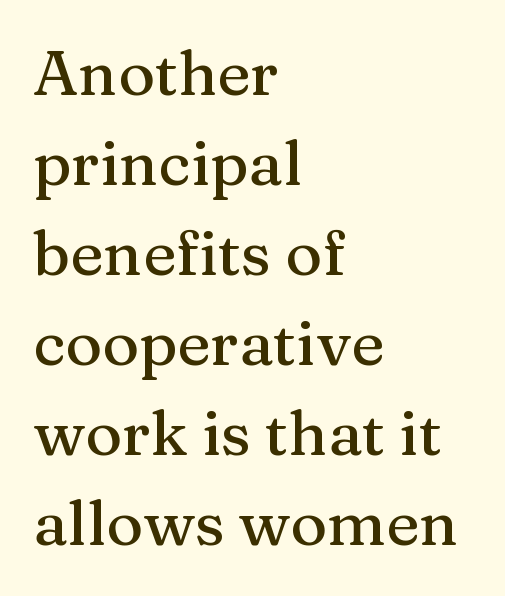
Letters rest on an invisible, unmarked baseline. The lines in this sample share a left origin and differ only in where they stop. Quick note: interline space is typical. The specimen reads as upright at a glance. Standard letterfit; no display-style spreading of the glyphs.
